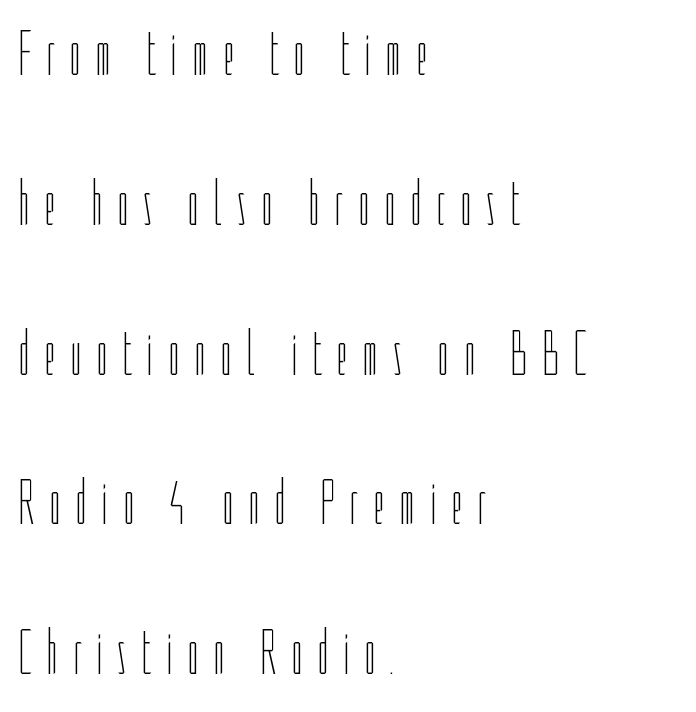
{"italic": "no", "bold": "no", "weight": "thin", "width": "condensed", "stroke_contrast": "low", "x_height": "medium", "monospaced": "no", "underline": "no", "align": "left", "line_spacing": "loose", "line_spacing_ratio": 2.34, "letter_spacing": "wide", "letter_spacing_em": 0.21, "glyph_px": 64}
